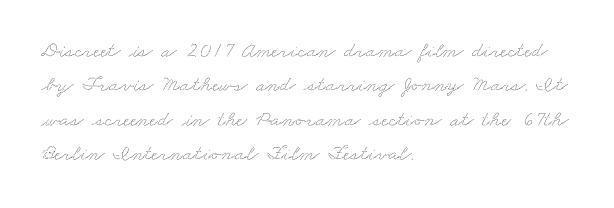
{"underline": "no", "align": "left", "line_spacing": "normal", "line_spacing_ratio": 1.56, "letter_spacing": "normal", "letter_spacing_em": 0.0, "glyph_px": 22}
